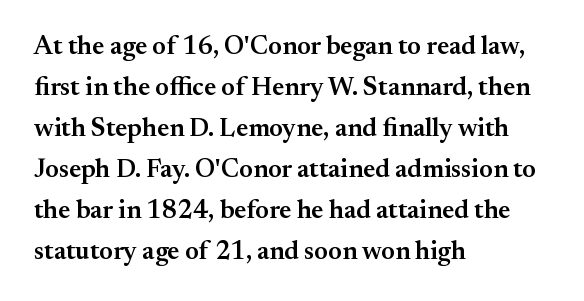
Bold? Not quite — semibold, heavier than regular but stopping short. In CSS terms this would be text-align: left. Does extra space separate the letters? No, they use regular spacing. How would I describe the line gaps? Plain and ordinary. Unlike italic type, these characters show no tilt at all. Honestly, there is no underline to notice here at all.
